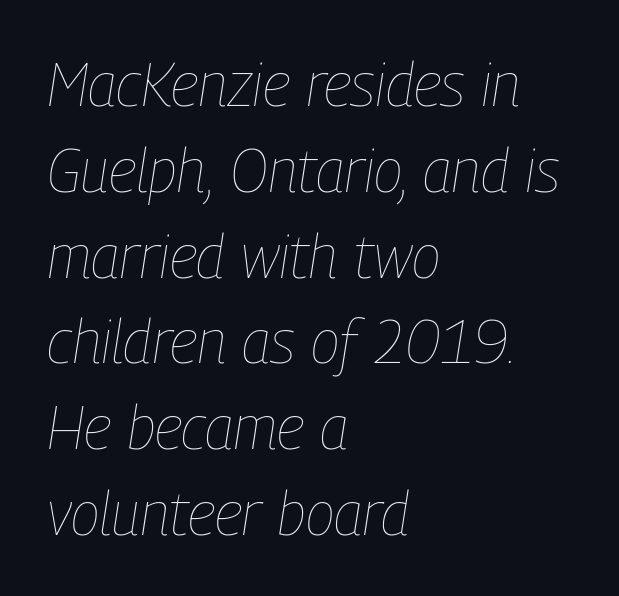
Q: Is the text bold? A: No.
Q: Is the text italic (slanted)? A: Yes, it leans right by about 9 degrees.
Q: Is the text underlined? A: No.
Q: How is the paragraph aligned? A: Left-aligned.
Q: Is the spacing between letters normal or unusually wide? A: Normal.
Q: Is the spacing between lines tight, normal or loose? A: Normal.
Q: Width (condensed, normal, or wide)? A: Condensed.
Q: Stroke contrast? A: Low.
Q: x-height? A: Medium.
Q: Monospaced? A: No.
